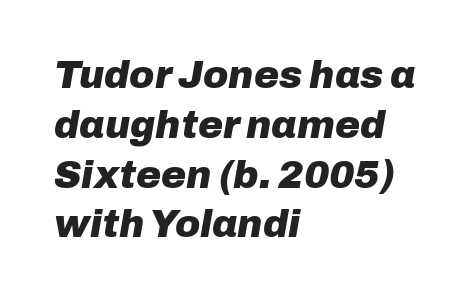
{"italic": "yes", "lean": "right", "slant_degrees": 10, "bold": "yes", "weight": "heavy", "width": "normal", "stroke_contrast": "low", "x_height": "medium", "monospaced": "no", "underline": "no", "align": "left", "line_spacing": "normal", "line_spacing_ratio": 1.31, "letter_spacing": "normal", "letter_spacing_em": 0.0, "glyph_px": 38}
